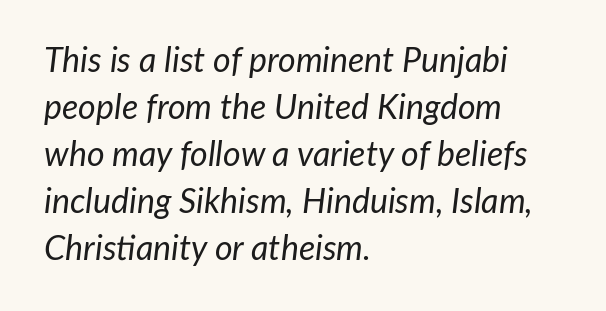
The image shows 34 px regular-weight type, italic (leaning right); set left-aligned, normal line spacing (1.38x), normal letter spacing, not underlined; low stroke contrast and a medium x-height.
